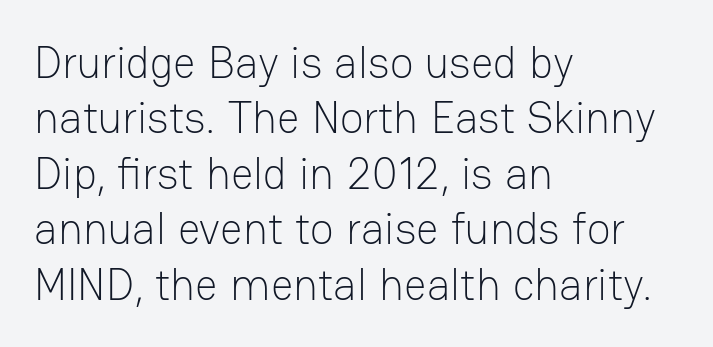
The image shows 44 px light sans-serif type, upright; set left-aligned, normal line spacing (1.26x), normal letter spacing, not underlined; low stroke contrast and a medium x-height.
